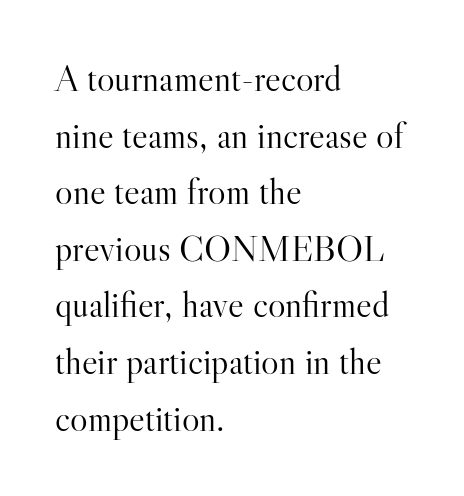
The image shows 37 px light serif type, upright; set left-aligned, normal line spacing (1.53x), normal letter spacing, not underlined; high stroke contrast and a small x-height.
